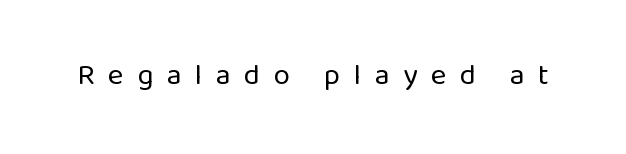
Q: Is the text bold? A: No.
Q: Is the text italic (slanted)? A: No, it is upright.
Q: Is the typeface a serif or a sans-serif typeface? A: Sans-serif.
Q: Is the text underlined? A: No.
Q: Is the spacing between letters normal or unusually wide? A: Unusually wide.
Q: Width (condensed, normal, or wide)? A: Normal.
Q: Stroke contrast? A: Low.
Q: x-height? A: Medium.
Q: Monospaced? A: No.
